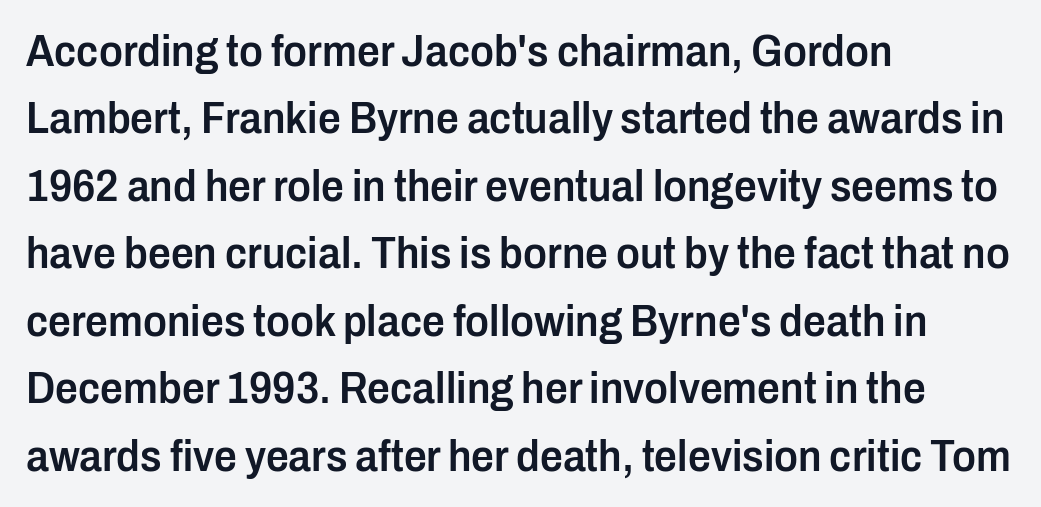
The letters advance in unequal steps, a hallmark of proportional type. Observe the absence of serifs on each vertical stroke in this sample. In CSS terms this would be text-align: left. Nobody touched the tracking dial on this one. Interline gaps are of average width in this sample. Underline: absent.
